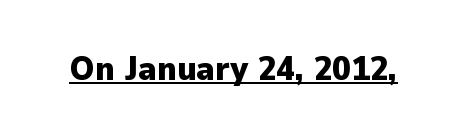
{"serif": "no", "italic": "no", "bold": "yes", "weight": "heavy", "width": "normal", "stroke_contrast": "low", "x_height": "medium", "monospaced": "no", "underline": "yes", "letter_spacing": "normal", "letter_spacing_em": 0.0, "glyph_px": 34}
